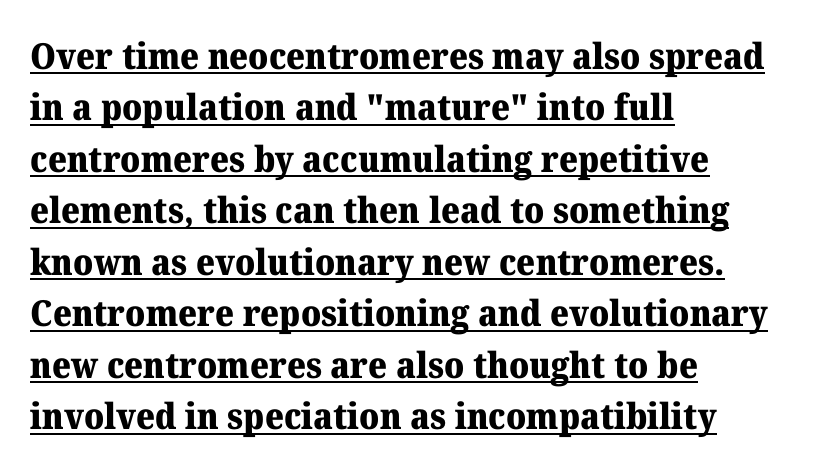
{"serif": "yes", "italic": "no", "bold": "yes", "weight": "heavy", "width": "normal", "stroke_contrast": "medium", "x_height": "medium", "monospaced": "no", "underline": "yes", "align": "left", "line_spacing": "normal", "line_spacing_ratio": 1.43, "letter_spacing": "normal", "letter_spacing_em": 0.0, "glyph_px": 36}
